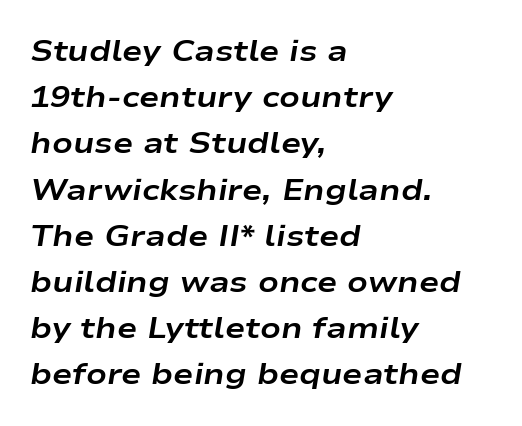
The image shows 30 px bold, wide type, italic (leaning right); set left-aligned, normal line spacing (1.54x), normal letter spacing, not underlined; low stroke contrast and a medium x-height.
